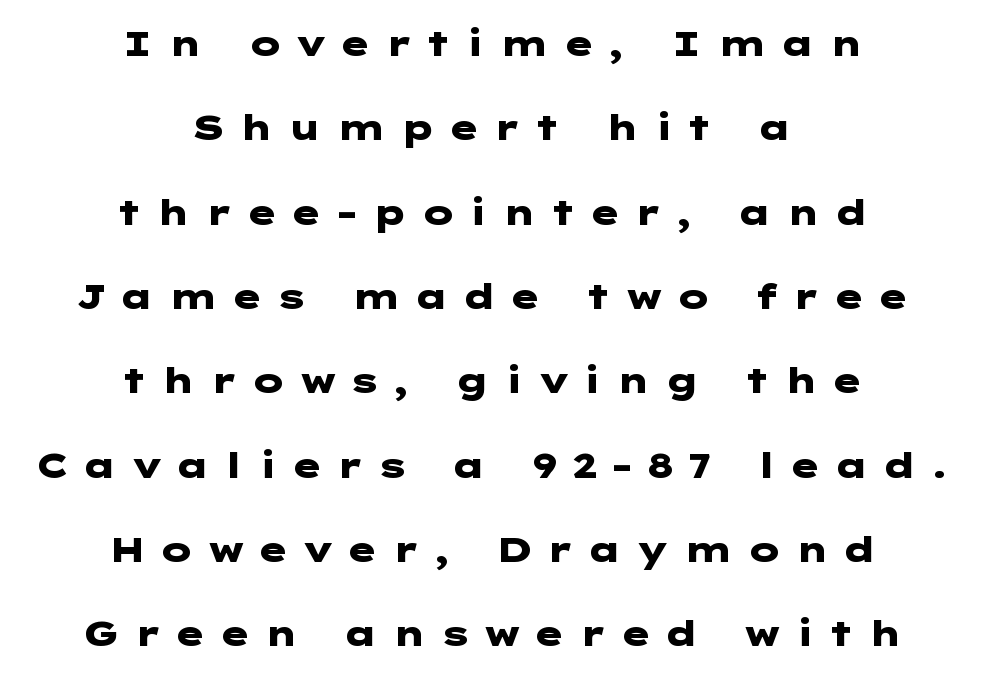
The baseline area is clear. The glyphs in this specimen are sans serif. Notice how thick the strokes are: this is what a full bold looks like. Ascenders rise straight up at ninety degrees. What stands out about the letter spacing? Its width — letters are far apart.
